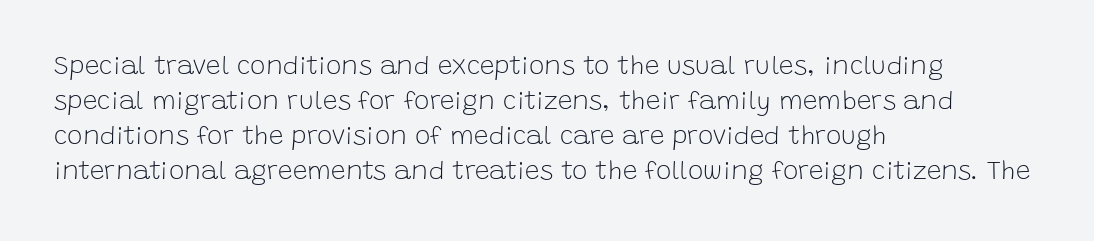
How are the letters spaced? Ordinarily, with no added tracking. Has an underline been added? It has not. Honestly, the row spacing looks completely unremarkable. The font is comparable to plain body text, perhaps lighter. Visually the block forms a straight wall on the left and a jagged coastline on the right.
